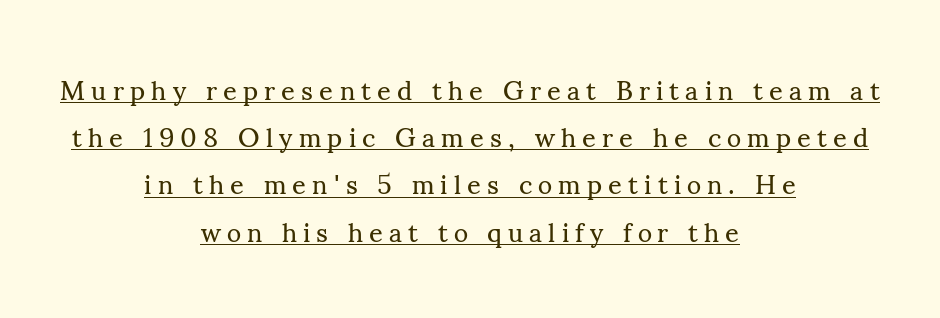
The image shows 27 px text type, upright; set centered, line spacing 1.75x, unusually wide letter spacing (+0.23 em), underlined.
